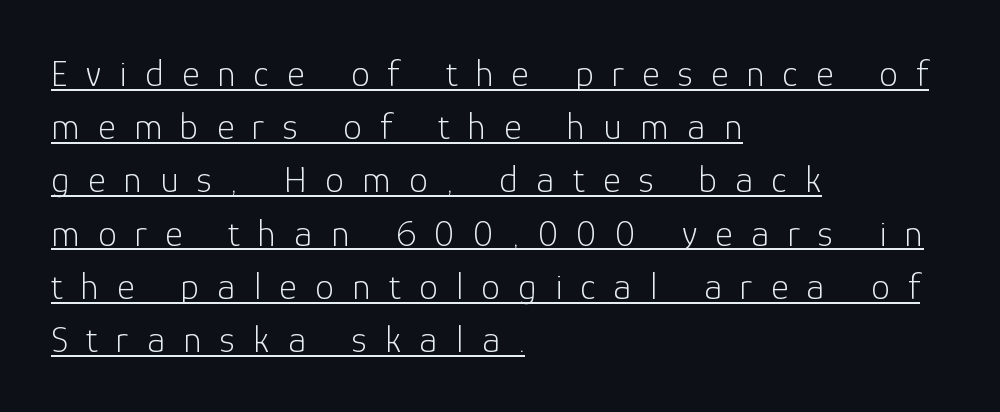
{"serif": "no", "italic": "no", "bold": "no", "weight": "light", "width": "normal", "stroke_contrast": "low", "x_height": "medium", "monospaced": "no", "underline": "yes", "align": "left", "line_spacing": "normal", "line_spacing_ratio": 1.4, "letter_spacing": "wide", "letter_spacing_em": 0.48, "glyph_px": 38}
